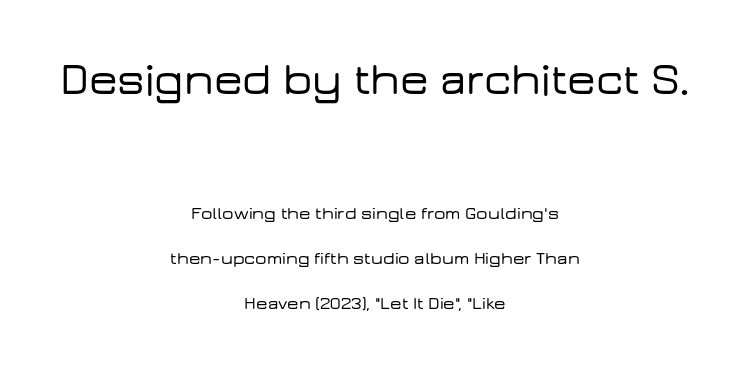
{"serif": "no", "italic": "no", "width": "wide", "stroke_contrast": "low", "x_height": "medium", "monospaced": "no", "underline": "no", "align": "center", "line_spacing": "loose", "line_spacing_ratio": 2.49, "letter_spacing": "normal", "letter_spacing_em": 0.0, "larger_block": "first", "size_ratio": 2.5, "glyph_px": 45}
